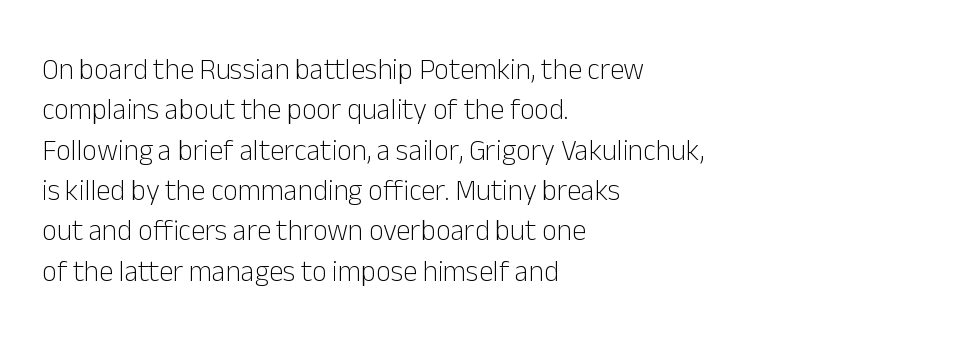
Q: Is the text bold? A: No.
Q: Is the text italic (slanted)? A: No, it is upright.
Q: Is the typeface a serif or a sans-serif typeface? A: Sans-serif.
Q: Is the text underlined? A: No.
Q: How is the paragraph aligned? A: Left-aligned.
Q: Is the spacing between letters normal or unusually wide? A: Normal.
Q: Is the spacing between lines tight, normal or loose? A: Normal.
Q: Width (condensed, normal, or wide)? A: Normal.
Q: Stroke contrast? A: Low.
Q: x-height? A: Medium.
Q: Monospaced? A: No.
